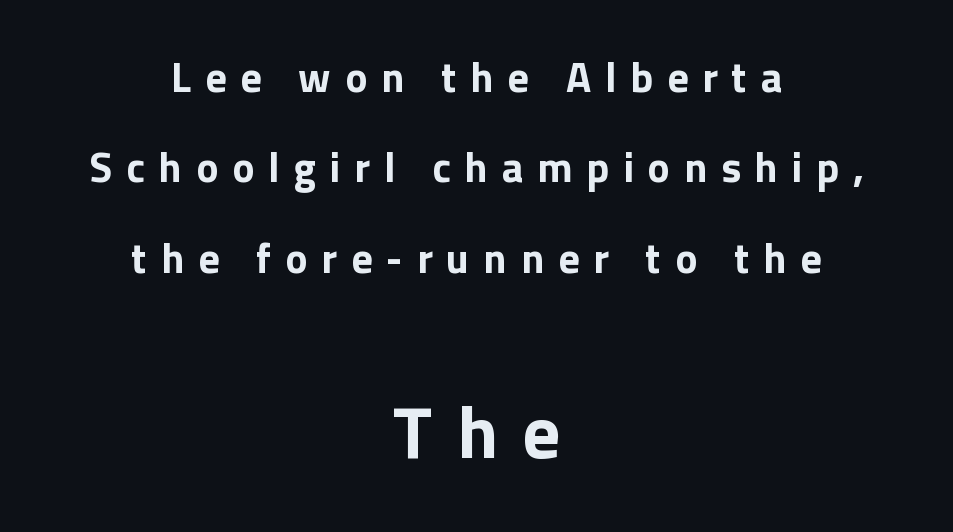
Q: Is the text bold? A: Yes.
Q: Is the text italic (slanted)? A: No, it is upright.
Q: Is the typeface a serif or a sans-serif typeface? A: Sans-serif.
Q: Is the text underlined? A: No.
Q: How is the paragraph aligned? A: Centered.
Q: Is the spacing between letters normal or unusually wide? A: Unusually wide.
Q: Is the spacing between lines tight, normal or loose? A: Loose.
Q: Which block of text is set in a larger size, the first (top) or the second (bottom)? A: The second (bottom) one.
Q: Width (condensed, normal, or wide)? A: Normal.
Q: x-height? A: Medium.
Q: Monospaced? A: No.
